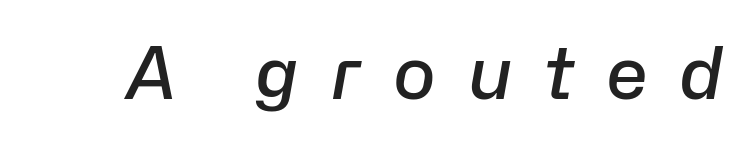
{"italic": "yes", "lean": "right", "slant_degrees": 10, "bold": "semi", "weight": "semibold", "width": "normal", "stroke_contrast": "low", "x_height": "medium", "monospaced": "no", "underline": "no", "letter_spacing": "wide", "letter_spacing_em": 0.43, "glyph_px": 72}
